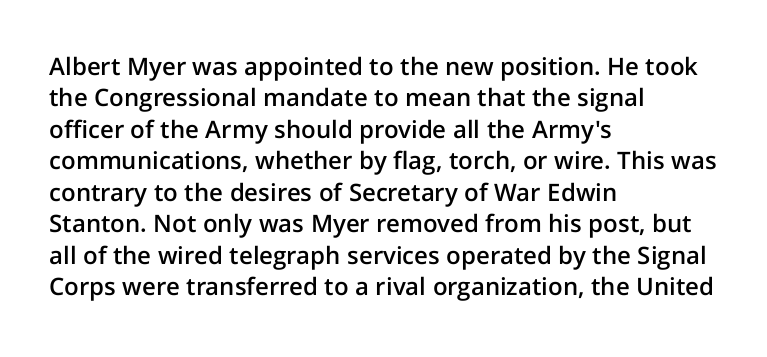
Students, this is semibold: more ink than regular, less than bold. Descender tails drop into unmarked territory. Reading down the block, your eye returns to a fixed left position each line. Do the letters lean? They stand straight. The space between consecutive lines is moderate.
